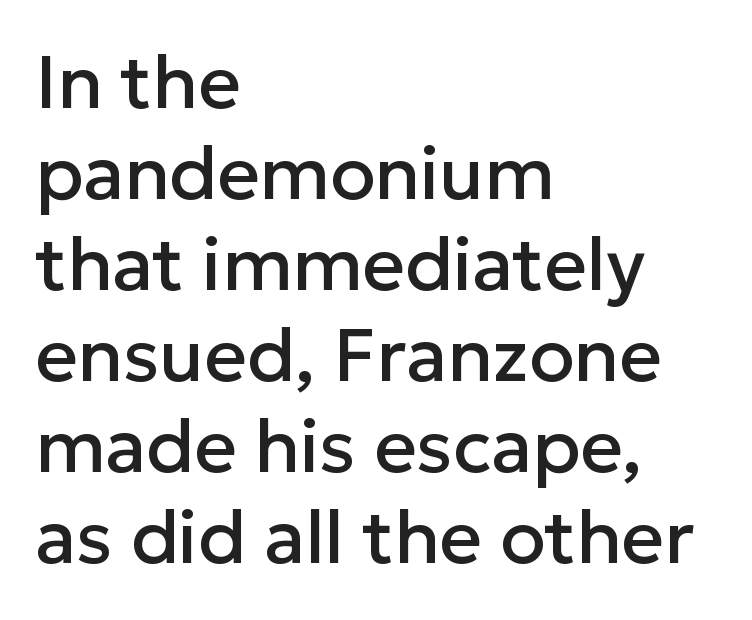
Q: Is the text italic (slanted)? A: No, it is upright.
Q: Is the typeface a serif or a sans-serif typeface? A: Sans-serif.
Q: Is the text underlined? A: No.
Q: How is the paragraph aligned? A: Left-aligned.
Q: Is the spacing between letters normal or unusually wide? A: Normal.
Q: Width (condensed, normal, or wide)? A: Normal.
Q: Stroke contrast? A: Low.
Q: x-height? A: Medium.
Q: Monospaced? A: No.
